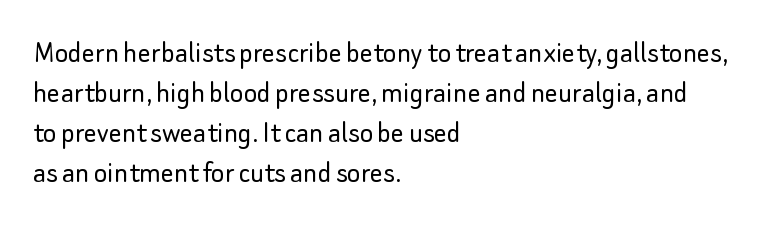
In CSS terms this would be text-align: left. It's the straight-up-and-down kind of type. The gap between lines stays unmarked. Typographically, this falls in the sans-serif category. Character widths vary here, with narrow letters taking less room than wide ones.
